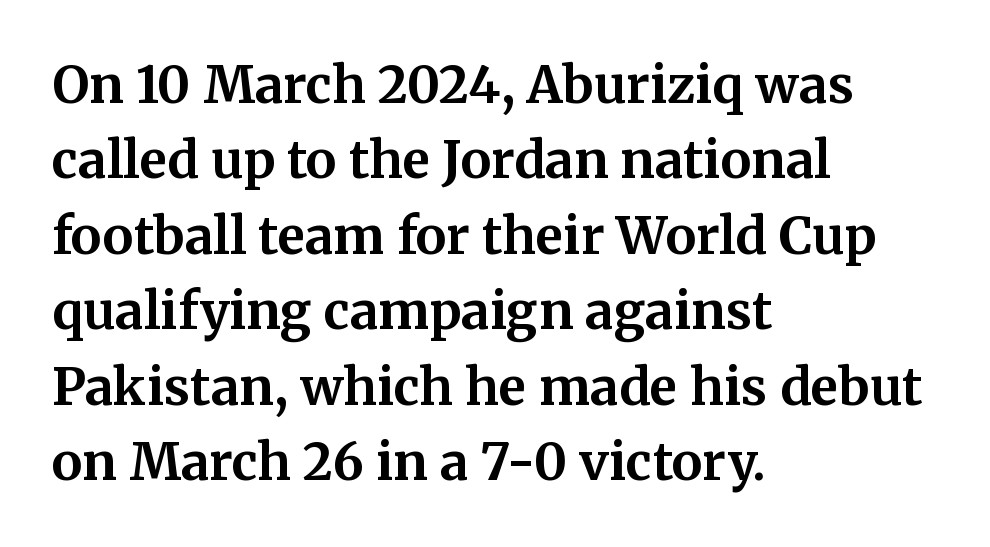
Line starts are locked; line ends wander. The letters stand straight up with perfectly vertical stems. Each glyph is drawn with heavy, bold strokes. Is this a fixed-width face? No — the glyphs have proportional, varying widths. Yep, those are serifs on the letters. The line texture is even and compact thanks to regular tracking.
